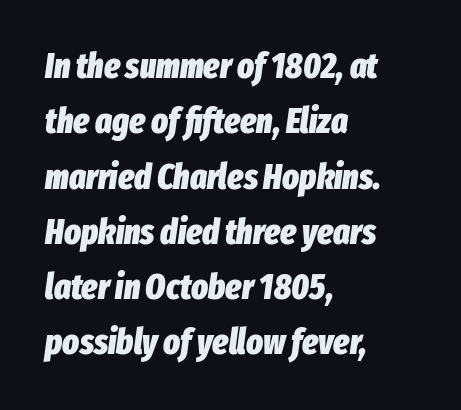
A student would call this left alignment; a typographer would say flush left, rag right. Compared with ordinary roman type, these characters are visibly tilted. Each letter keeps its own natural width here, so spacing adapts to shape. The foot of each line stays bare and open.
